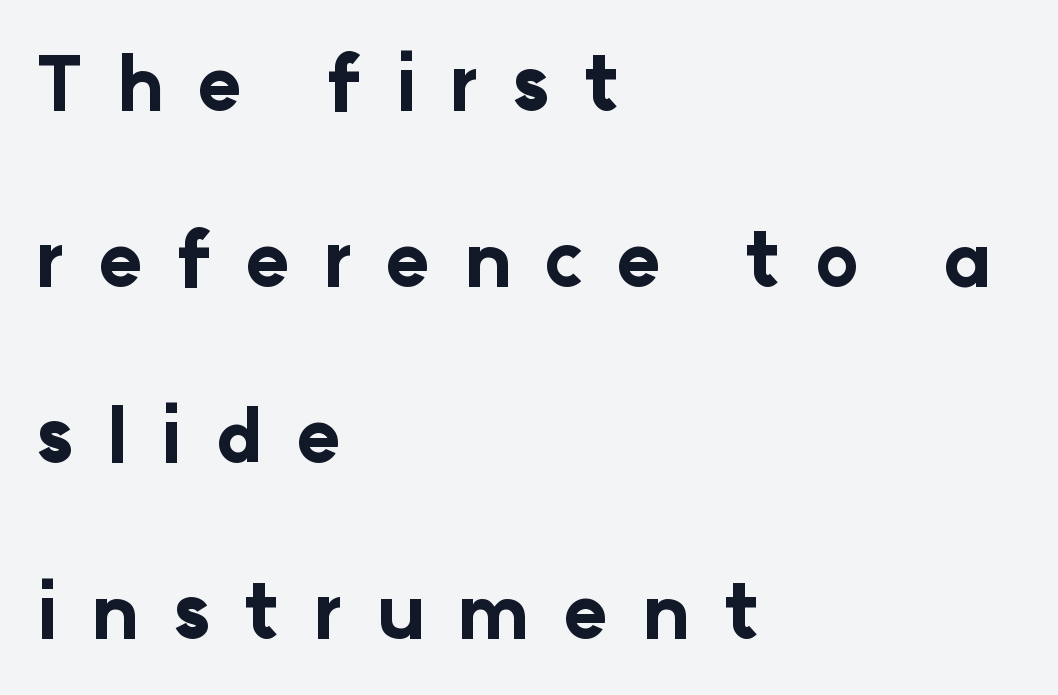
Q: Is the text bold? A: Yes.
Q: Is the text italic (slanted)? A: No, it is upright.
Q: Is the typeface a serif or a sans-serif typeface? A: Sans-serif.
Q: Is the text underlined? A: No.
Q: How is the paragraph aligned? A: Left-aligned.
Q: Is the spacing between letters normal or unusually wide? A: Unusually wide.
Q: Is the spacing between lines tight, normal or loose? A: Loose.
Q: Width (condensed, normal, or wide)? A: Normal.
Q: Stroke contrast? A: Low.
Q: x-height? A: Medium.
Q: Monospaced? A: No.
